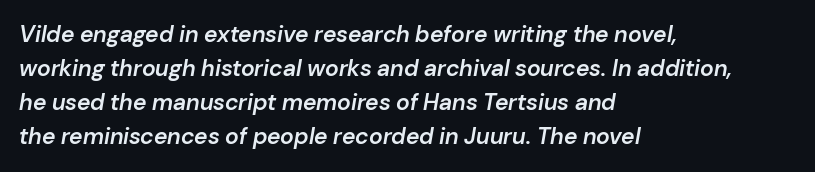
Q: Is the text bold? A: Semi-bold.
Q: Is the text italic (slanted)? A: Yes, it leans right by about 10 degrees.
Q: Is the text underlined? A: No.
Q: How is the paragraph aligned? A: Left-aligned.
Q: Is the spacing between letters normal or unusually wide? A: Normal.
Q: Is the spacing between lines tight, normal or loose? A: Normal.
